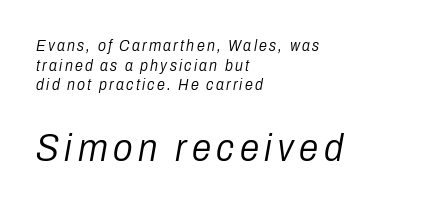
The string is rendered with underlining switched off. The font sits on the lighter half of the weight spectrum, regular included. This sample has the flowing, uneven cadence of proportional lettering. The designer gave the closing block more size than the opening block. Tall strokes in this sample are angled rather than plumb. These lines stack with their left ends in a neat column.
